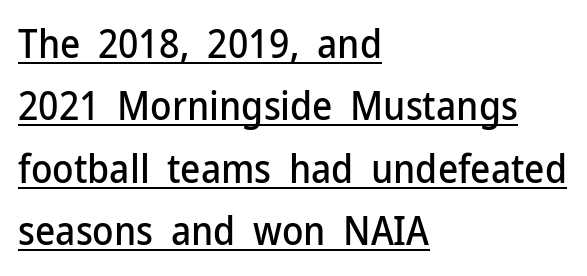
{"serif": "no", "italic": "no", "width": "normal", "stroke_contrast": "low", "x_height": "medium", "monospaced": "no", "underline": "yes", "align": "left", "line_spacing": "normal", "line_spacing_ratio": 1.6, "letter_spacing": "normal", "letter_spacing_em": 0.0, "glyph_px": 39}
